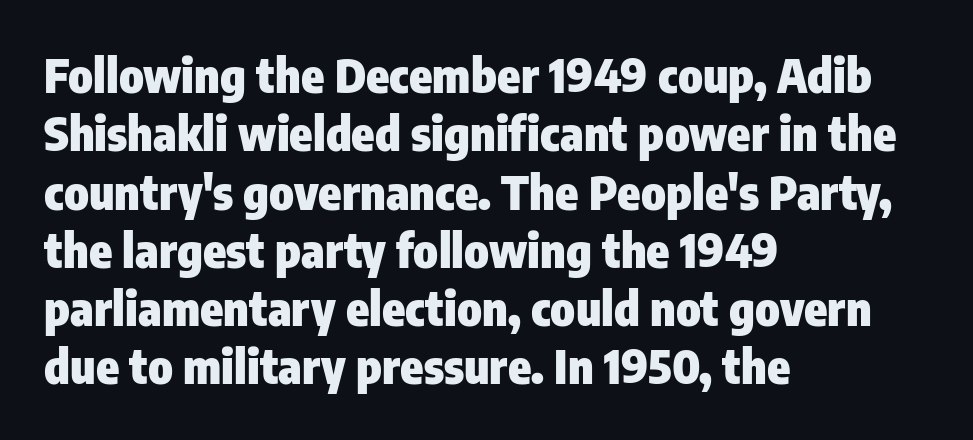
{"serif": "no", "italic": "no", "bold": "yes", "weight": "heavy", "width": "condensed", "stroke_contrast": "low", "x_height": "medium", "monospaced": "no", "underline": "no", "align": "left", "line_spacing_ratio": 1.24, "letter_spacing": "normal", "letter_spacing_em": 0.0, "glyph_px": 47}
